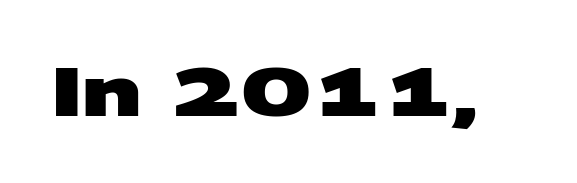
{"serif": "no", "bold": "yes", "weight": "heavy", "width": "wide", "stroke_contrast": "medium", "x_height": "large", "monospaced": "no", "underline": "no", "letter_spacing": "normal", "letter_spacing_em": 0.0, "glyph_px": 67}
